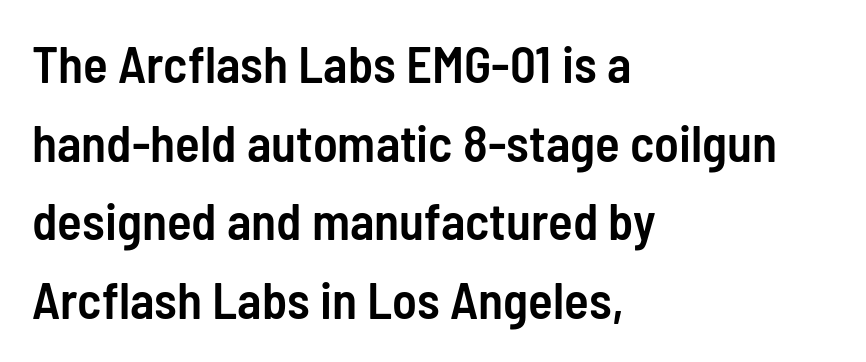
Q: Is the text bold? A: Semi-bold.
Q: Is the text italic (slanted)? A: No, it is upright.
Q: Is the typeface a serif or a sans-serif typeface? A: Sans-serif.
Q: Is the text underlined? A: No.
Q: How is the paragraph aligned? A: Left-aligned.
Q: Is the spacing between letters normal or unusually wide? A: Normal.
Q: Is the spacing between lines tight, normal or loose? A: Normal.
Q: Width (condensed, normal, or wide)? A: Condensed.
Q: Stroke contrast? A: Low.
Q: x-height? A: Medium.
Q: Monospaced? A: No.
